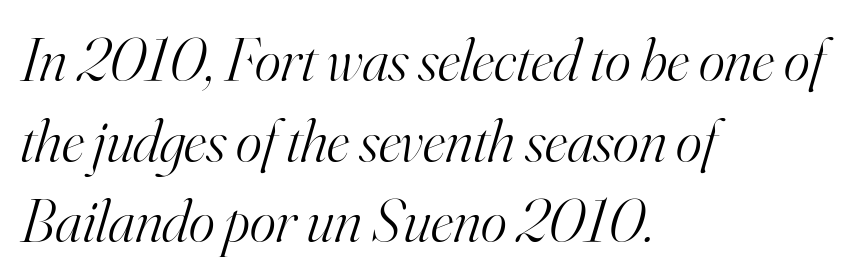
Stems and bowls with no extra thickness — not bold. This sample has the flowing, uneven cadence of proportional lettering. Are there feet on the stems? There are — it's a serif. Is the letter spacing exaggerated? No — it looks like the ordinary default. Posture: slanted. Casual observation: everything's shoved over to the left.
